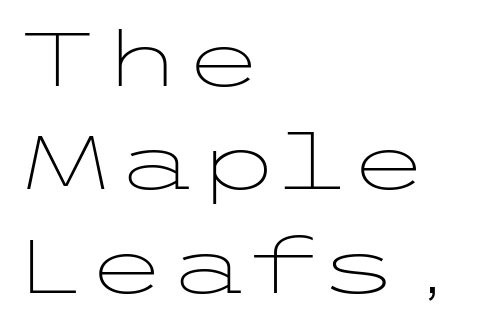
{"serif": "no", "italic": "no", "bold": "no", "weight": "light", "width": "wide", "stroke_contrast": "low", "x_height": "medium", "underline": "no", "align": "left", "line_spacing": "normal", "line_spacing_ratio": 1.38, "letter_spacing": "normal", "letter_spacing_em": 0.0, "glyph_px": 75}
